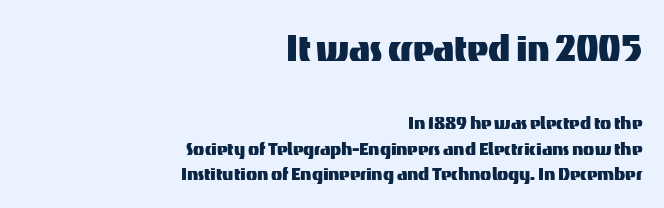
{"serif": "no", "italic": "no", "width": "normal", "stroke_contrast": "medium", "x_height": "medium", "monospaced": "no", "underline": "no", "align": "right", "line_spacing": "tight", "line_spacing_ratio": 1.1, "letter_spacing": "normal", "letter_spacing_em": 0.0, "larger_block": "first", "size_ratio": 2.0, "glyph_px": 46}
